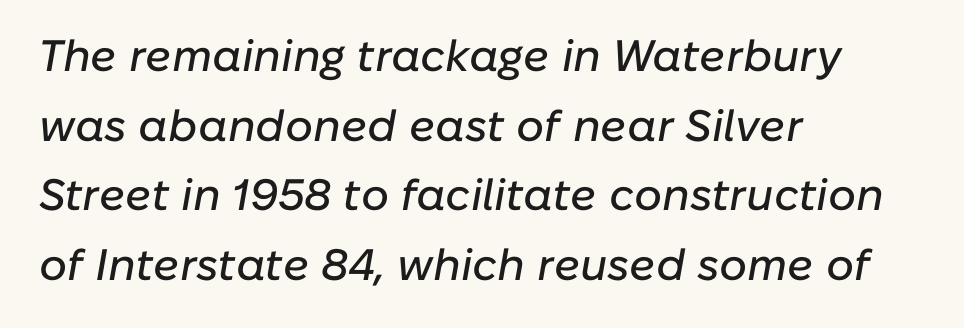
The image shows 44 px text type, italic (leaning right); set left-aligned, normal line spacing (1.58x), normal letter spacing, not underlined; low stroke contrast and a medium x-height.
